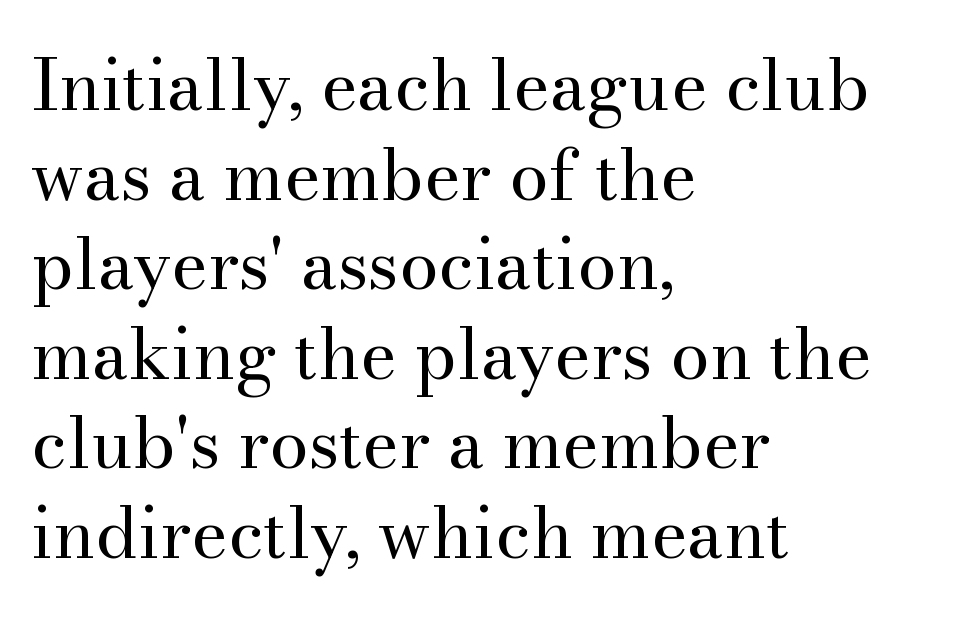
{"serif": "yes", "italic": "no", "bold": "no", "weight": "regular", "width": "normal", "stroke_contrast": "medium", "x_height": "small", "monospaced": "no", "underline": "no", "align": "left", "line_spacing": "normal", "line_spacing_ratio": 1.28, "letter_spacing": "normal", "letter_spacing_em": 0.0, "glyph_px": 70}
